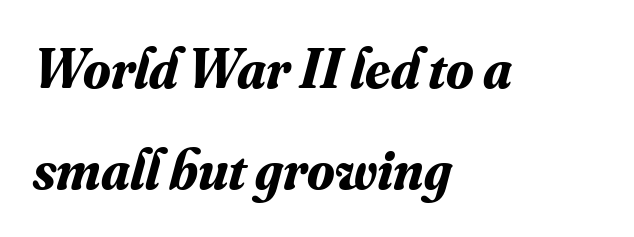
The image shows 56 px bold serif type, italic (leaning right); set left-aligned, line spacing 1.8x, normal letter spacing, not underlined; medium stroke contrast and a small x-height.
